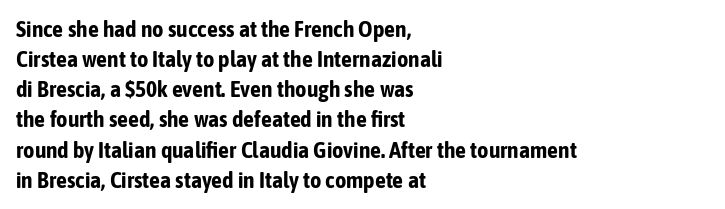
{"italic": "no", "bold": "yes", "underline": "no", "align": "left", "line_spacing": "normal", "line_spacing_ratio": 1.37, "letter_spacing": "normal", "letter_spacing_em": 0.0, "glyph_px": 22}
